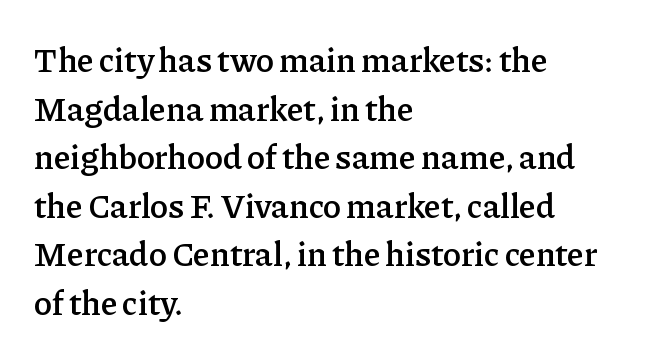
Is the letter spacing exaggerated? No — it looks like the ordinary default. Each letter's strokes conclude with small projecting serifs. The leading is moderate, giving the passage an even texture. Visually the block forms a straight wall on the left and a jagged coastline on the right. The gap between lines stays unmarked. The letters are semibold — heavier than regular but short of a full bold.
